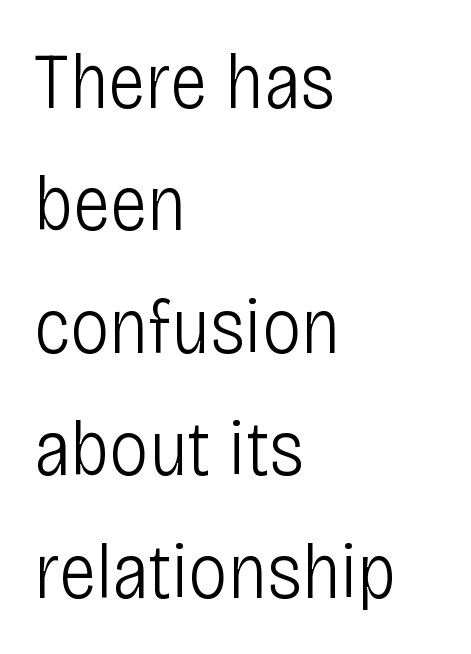
The image shows 79 px light, condensed sans-serif type, upright; set left-aligned, normal line spacing (1.55x), normal letter spacing, not underlined; low stroke contrast and a large x-height.
